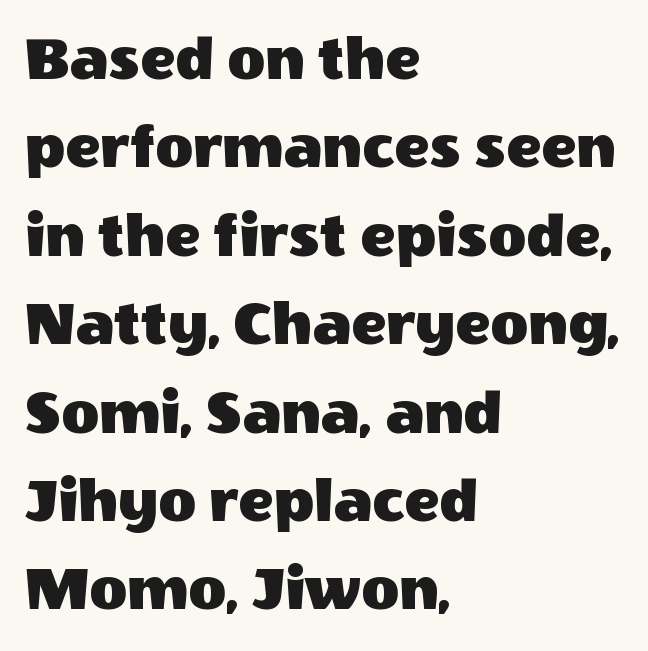
The vertical gap from one line to the next is medium. The setting favours the left margin, as ordinary paragraphs usually do. A typesetter would label this face a sans. Rule under the text: the space is simply empty. Tracking here is standard; glyphs follow each other at the usual distance.
